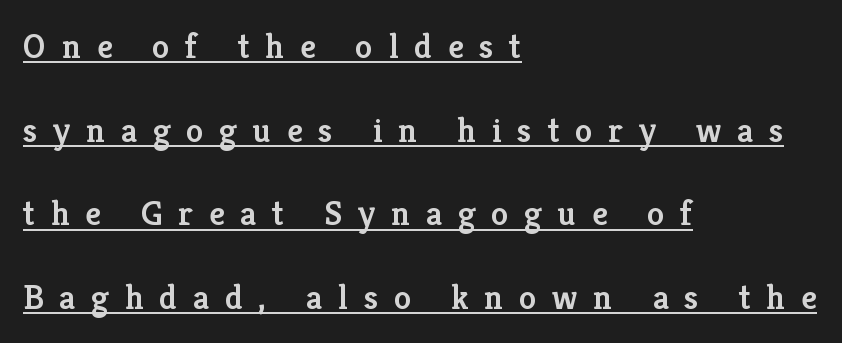
The passage shown has open, widely tracked lettering throughout. Leading is clearly above the norm, producing a sparse column. Like a heading marked for emphasis, these lines bear an underscore. Here the designer chose a conventional face with non-uniform glyph widths.
